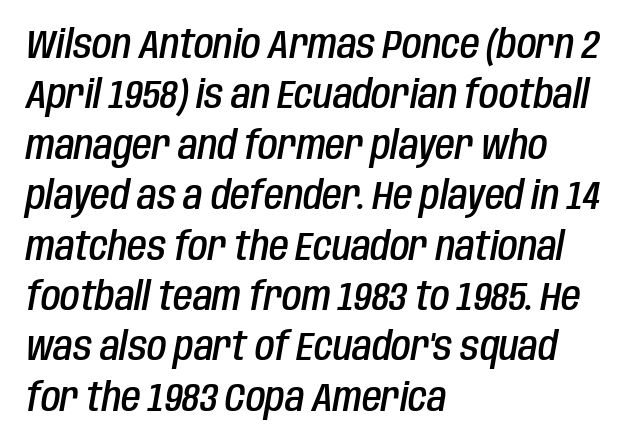
Q: Is the text bold? A: Semi-bold.
Q: Is the text italic (slanted)? A: Yes, it leans right by about 10 degrees.
Q: Is the text underlined? A: No.
Q: How is the paragraph aligned? A: Left-aligned.
Q: Is the spacing between letters normal or unusually wide? A: Normal.
Q: Is the spacing between lines tight, normal or loose? A: Normal.
Q: Width (condensed, normal, or wide)? A: Condensed.
Q: Stroke contrast? A: Low.
Q: x-height? A: Large.
Q: Monospaced? A: No.
